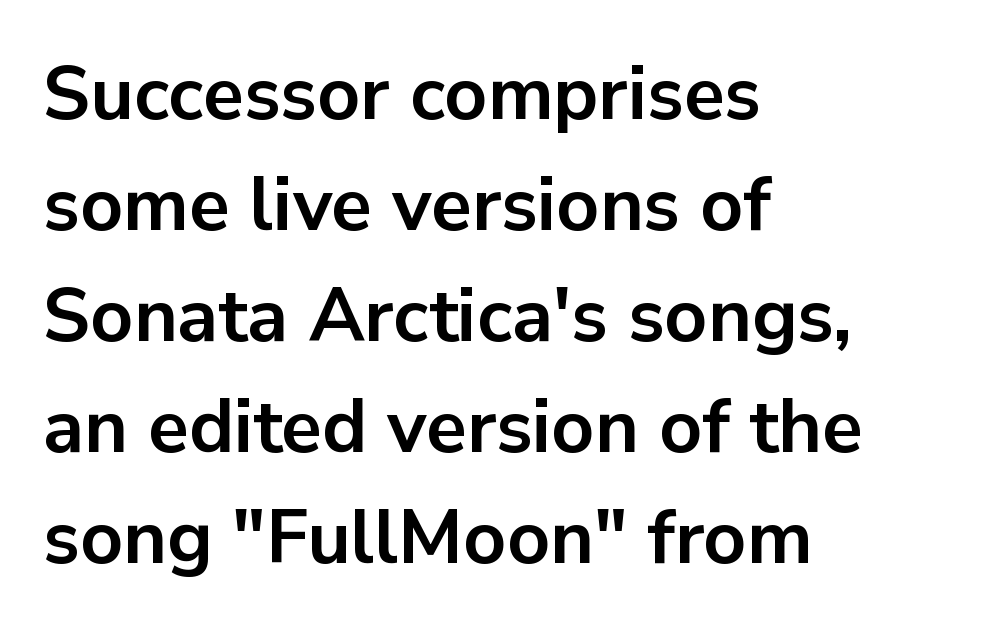
The type is set solid horizontally, with unmodified tracking. Rule under the text: the space is simply empty. Look at the stroke-to-counter ratio: heavy, a bold. Check where the strokes stop: nothing finishes them off — pure sans.
